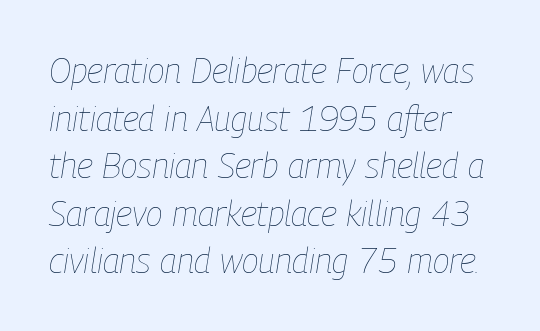
A typesetter would mark this as italic. The rows are spaced the way most documents space them. The face looks like a standard text weight, possibly lighter. What stands out about the letter spacing? Nothing — it is the standard amount.
